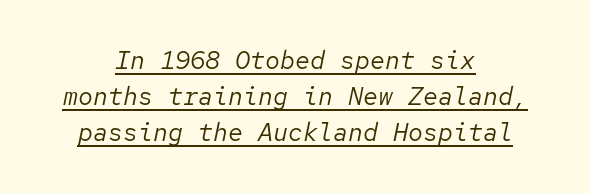
Q: Is the text bold? A: No.
Q: Is the text italic (slanted)? A: Yes, it leans right by about 12 degrees.
Q: Is the text underlined? A: Yes.
Q: How is the paragraph aligned? A: Centered.
Q: Is the spacing between letters normal or unusually wide? A: Normal.
Q: Is the spacing between lines tight, normal or loose? A: Normal.
